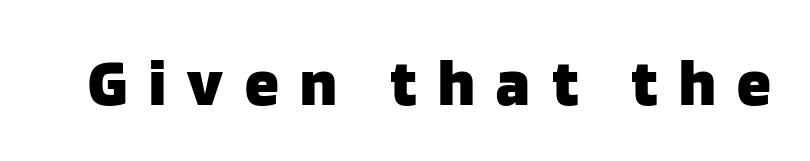
The letterforms stand isolated, each surrounded by extra space. Spacing verdict: proportional, widths tailored to each character. Each glyph is drawn with heavy, bold strokes. Vertical strokes here are truly vertical. The gap between lines stays unmarked. The typeface chosen for these lines omits serifs.
